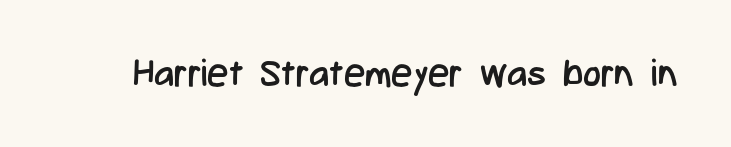
The image shows 38 px regular-weight, condensed sans-serif type, upright; set normal letter spacing, not underlined; low stroke contrast and a medium x-height.
